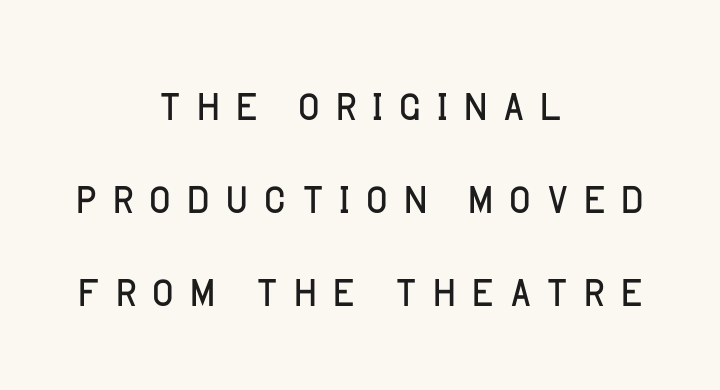
{"serif": "no", "italic": "no", "bold": "no", "weight": "light", "width": "normal", "stroke_contrast": "low", "x_height": "large", "monospaced": "no", "underline": "no", "align": "center", "line_spacing": "normal", "line_spacing_ratio": 1.55, "glyph_px": 60}
